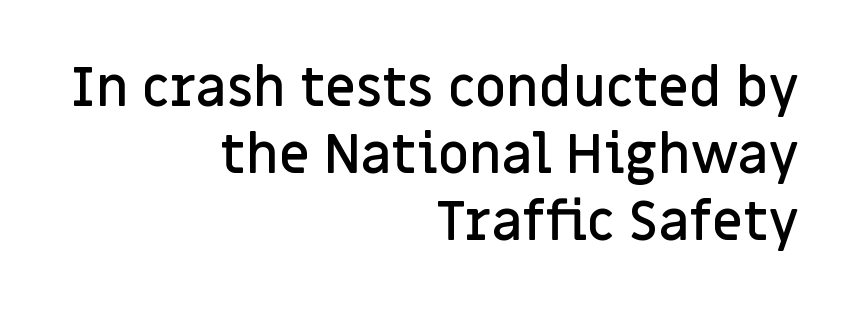
Q: Is the text bold? A: Semi-bold.
Q: Is the text italic (slanted)? A: No, it is upright.
Q: Is the typeface a serif or a sans-serif typeface? A: Sans-serif.
Q: Is the text underlined? A: No.
Q: How is the paragraph aligned? A: Right-aligned.
Q: Is the spacing between letters normal or unusually wide? A: Normal.
Q: Width (condensed, normal, or wide)? A: Normal.
Q: Stroke contrast? A: Low.
Q: x-height? A: Large.
Q: Monospaced? A: No.
